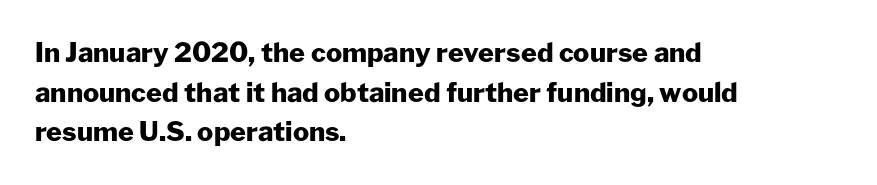
{"italic": "no", "bold": "yes", "underline": "no", "align": "left", "line_spacing": "normal", "line_spacing_ratio": 1.47, "letter_spacing": "normal", "letter_spacing_em": 0.0, "glyph_px": 27}
